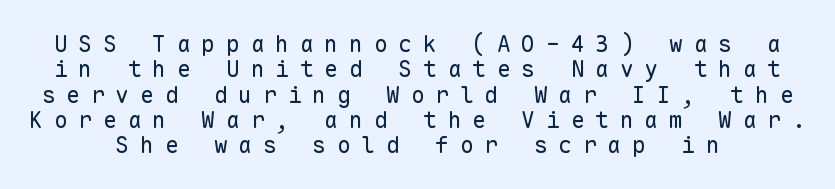
Q: Is the text bold? A: No.
Q: Is the text italic (slanted)? A: No, it is upright.
Q: Is the text underlined? A: No.
Q: Is the spacing between letters normal or unusually wide? A: Unusually wide.
Q: Is the spacing between lines tight, normal or loose? A: Tight.
